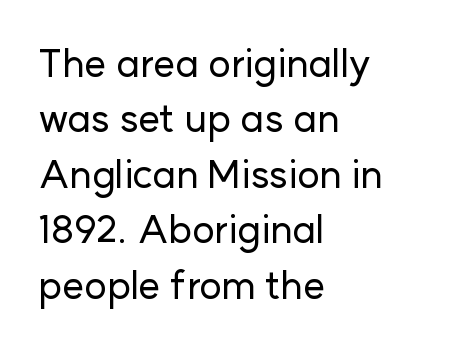
{"serif": "no", "italic": "no", "width": "normal", "stroke_contrast": "low", "x_height": "medium", "monospaced": "no", "underline": "no", "align": "left", "line_spacing": "normal", "line_spacing_ratio": 1.42, "letter_spacing": "normal", "letter_spacing_em": 0.0, "glyph_px": 39}
